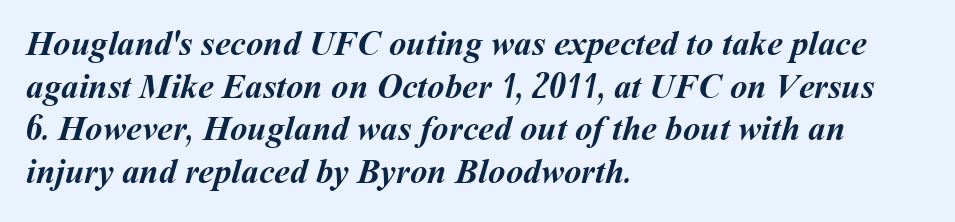
The paragraph has a hard left edge and a soft right edge. Is this a fixed-width face? No — the glyphs have proportional, varying widths. Beneath every word, the page is bare. What weight is shown? A full bold with thick strokes.
